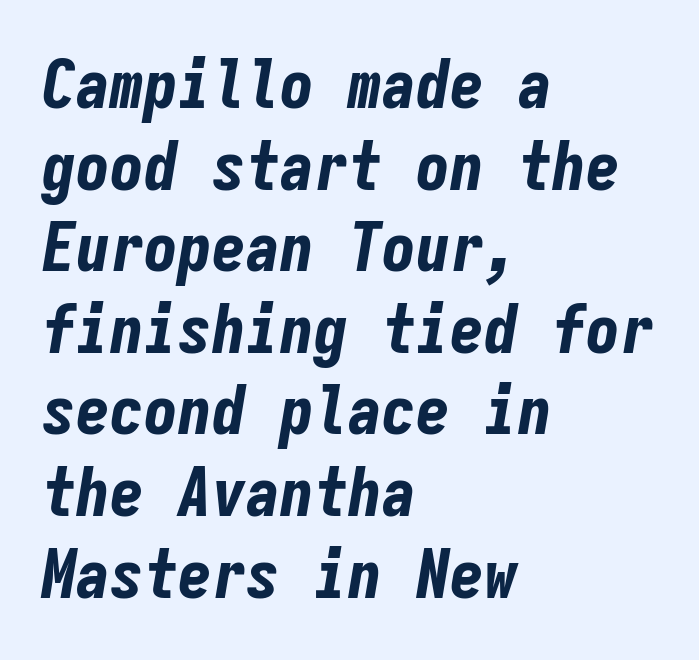
Note the uniform advance width — an 'i' takes as much space as an 'm'. Honestly, there is no underline to notice here at all. Heft: maximum for text — a bold. Rendered with sloped, italic letterforms.
